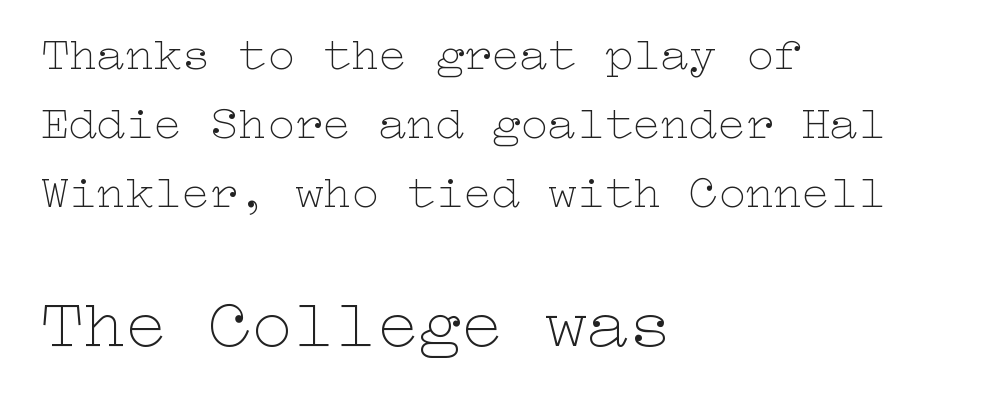
The image shows 70 px thin, wide type, upright; set left-aligned, normal line spacing (1.47x), normal letter spacing, not underlined; the second (bottom) block is 1.49x larger; low stroke contrast and a medium x-height.
